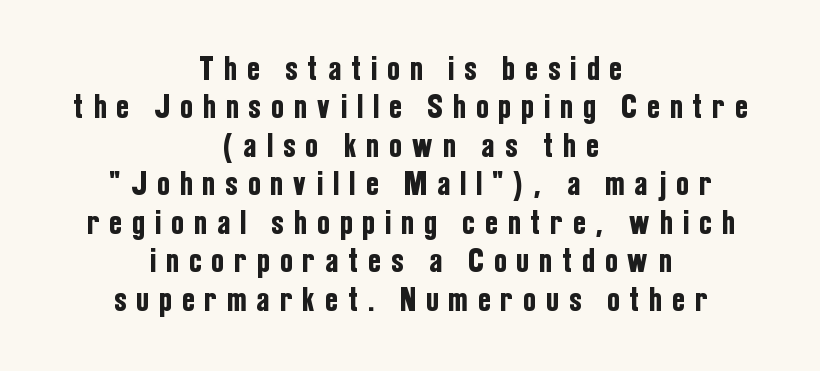
{"serif": "no", "italic": "no", "width": "condensed", "stroke_contrast": "low", "x_height": "medium", "monospaced": "no", "underline": "no", "align": "center", "line_spacing": "tight", "line_spacing_ratio": 1.1, "letter_spacing": "wide", "letter_spacing_em": 0.32, "glyph_px": 35}
